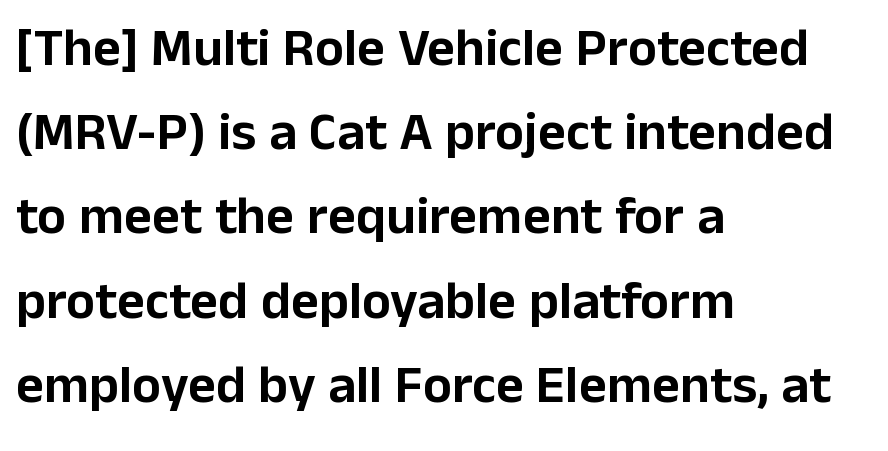
{"serif": "no", "italic": "no", "width": "normal", "stroke_contrast": "low", "x_height": "medium", "monospaced": "no", "underline": "no", "align": "left", "line_spacing": "normal", "line_spacing_ratio": 1.56, "letter_spacing": "normal", "letter_spacing_em": 0.0, "glyph_px": 54}
